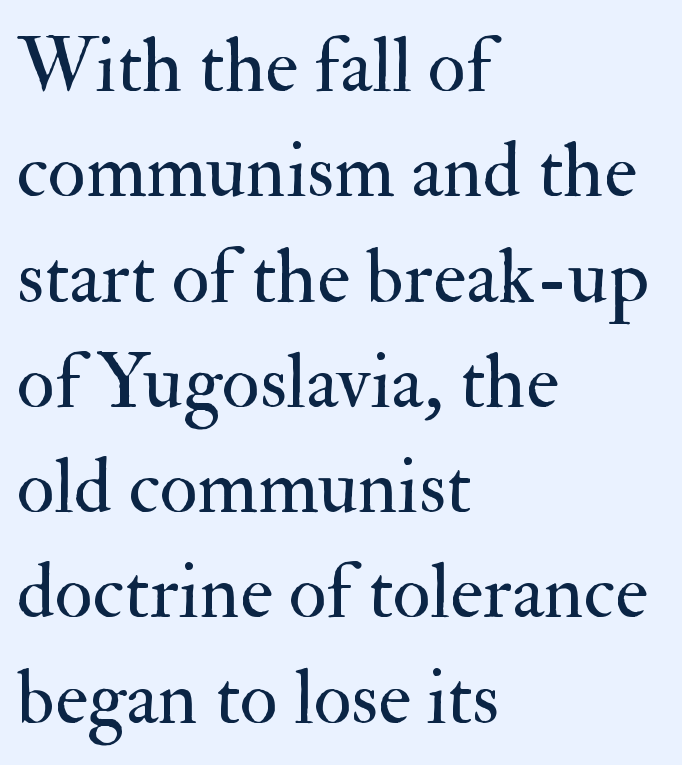
{"serif": "yes", "italic": "no", "bold": "no", "weight": "regular", "width": "normal", "stroke_contrast": "medium", "x_height": "small", "monospaced": "no", "underline": "no", "align": "left", "line_spacing": "normal", "line_spacing_ratio": 1.35, "letter_spacing": "normal", "letter_spacing_em": 0.0, "glyph_px": 78}
